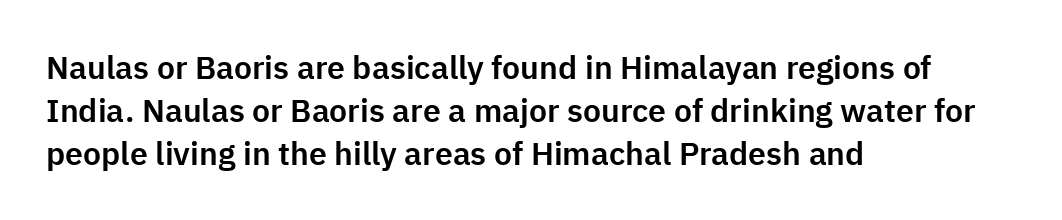
The letters stand straight up with perfectly vertical stems. Compared with typical paragraphs, the rows here are spaced about the same. Reading down the block, your eye returns to a fixed left position each line. Check where the strokes stop: nothing finishes them off — pure sans. Words appear dense and cohesive because spacing is normal.
